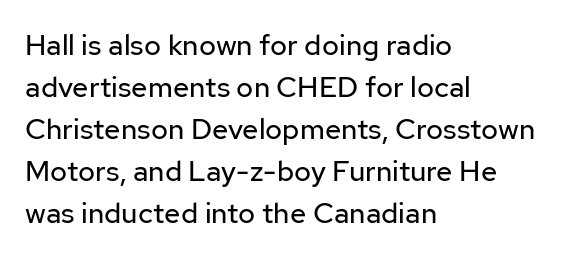
The image shows 29 px regular-weight sans-serif type, upright; set left-aligned, normal line spacing (1.45x), normal letter spacing, not underlined; low stroke contrast and a medium x-height.
